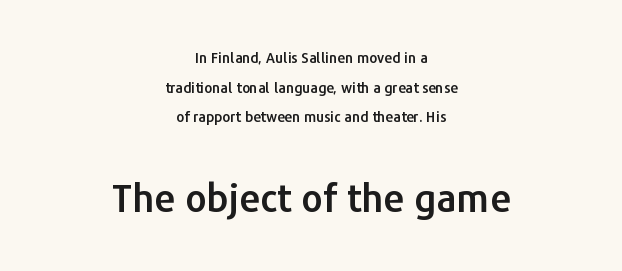
The following chunk of copy outweighs the initial chunk in type size. The space between consecutive lines is lavish. Quick note: not italic, upright. The zone under the glyphs is completely vacant.
